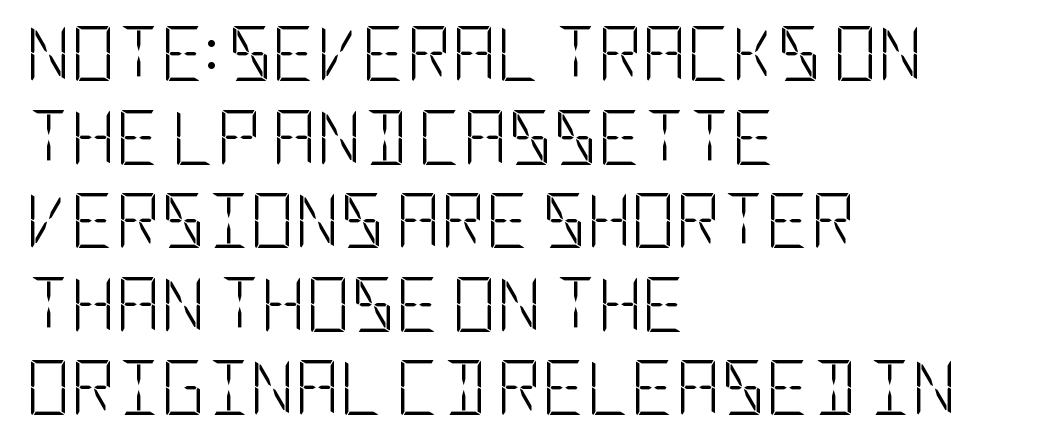
{"serif": "no", "italic": "no", "bold": "no", "weight": "light", "width": "condensed", "stroke_contrast": "low", "x_height": "large", "underline": "no", "align": "left", "line_spacing": "normal", "line_spacing_ratio": 1.52, "letter_spacing": "normal", "letter_spacing_em": 0.0, "glyph_px": 55}
